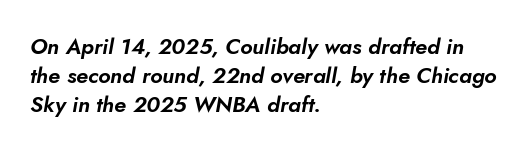
The image shows 22 px text type, italic (leaning right); set left-aligned, normal line spacing (1.31x), normal letter spacing, not underlined.
